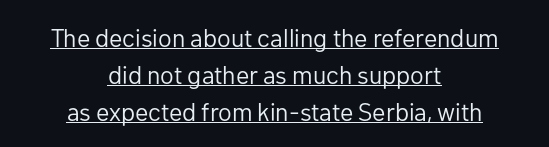
Bold? No — there's no thickening of the strokes. Does a line run under the words? Yes, clearly. There is no visible air inserted between adjacent glyphs. One-word summary of the alignment: center.
